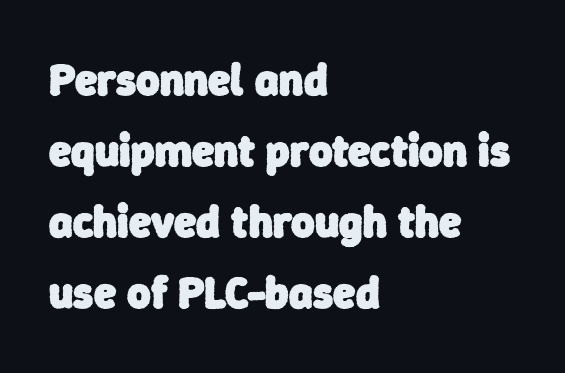
You could not count columns in this text — the font is proportionally spaced. Compared with typical body copy, the letter spacing here is the same. The designer left line spacing at the default. Every letter is thick-stroked: bold, no question.
